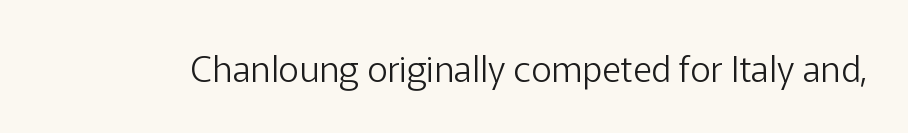
{"serif": "no", "italic": "no", "bold": "no", "weight": "light", "width": "normal", "stroke_contrast": "low", "x_height": "medium", "monospaced": "no", "underline": "no", "letter_spacing": "normal", "letter_spacing_em": 0.0, "glyph_px": 36}
